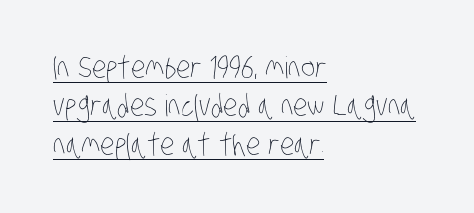
Q: Is the text bold? A: No.
Q: Is the text underlined? A: Yes.
Q: How is the paragraph aligned? A: Left-aligned.
Q: Is the spacing between letters normal or unusually wide? A: Normal.
Q: Is the spacing between lines tight, normal or loose? A: Normal.
Q: Width (condensed, normal, or wide)? A: Condensed.
Q: Stroke contrast? A: Low.
Q: x-height? A: Large.
Q: Monospaced? A: No.
